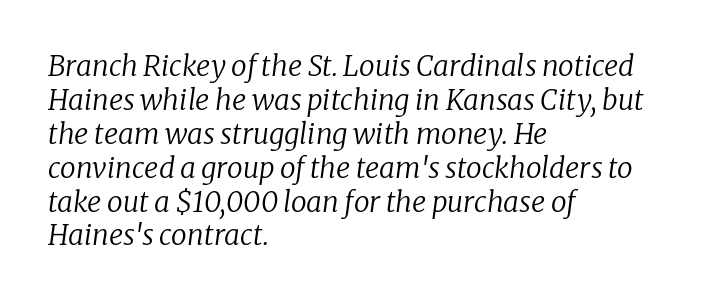
Q: Is the text bold? A: No.
Q: Is the text italic (slanted)? A: Yes, it leans right by about 8 degrees.
Q: Is the typeface a serif or a sans-serif typeface? A: Serif.
Q: Is the text underlined? A: No.
Q: How is the paragraph aligned? A: Left-aligned.
Q: Is the spacing between letters normal or unusually wide? A: Normal.
Q: Width (condensed, normal, or wide)? A: Normal.
Q: Stroke contrast? A: Low.
Q: x-height? A: Medium.
Q: Monospaced? A: No.
